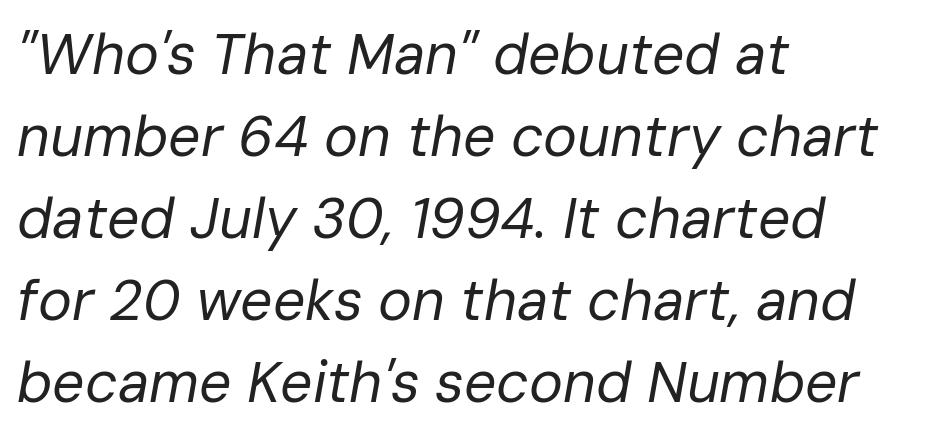
Q: Is the text bold? A: No.
Q: Is the text italic (slanted)? A: Yes, it leans right by about 10 degrees.
Q: Is the text underlined? A: No.
Q: How is the paragraph aligned? A: Left-aligned.
Q: Is the spacing between letters normal or unusually wide? A: Normal.
Q: Is the spacing between lines tight, normal or loose? A: Normal.
Q: Width (condensed, normal, or wide)? A: Normal.
Q: Stroke contrast? A: Low.
Q: x-height? A: Medium.
Q: Monospaced? A: No.
